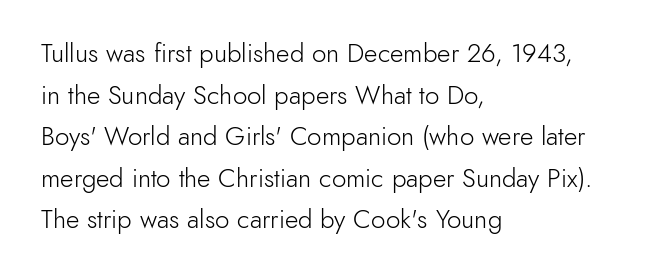
Rule under the text: the space is simply empty. One-word summary of the alignment: left. Stroke thickness stays within the range of a standard reading face or lighter. Rows of type keep a routine distance in the vertical direction. Ascenders rise straight up at ninety degrees. The tracking reads as untouched default to a designer's eye.
